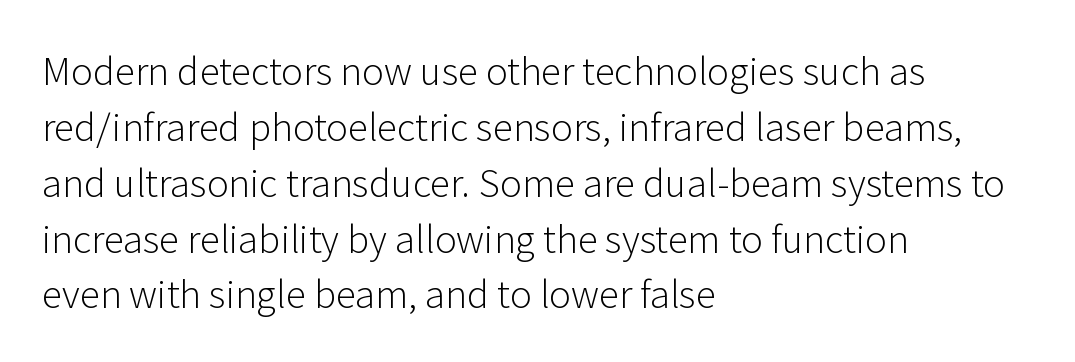
The image shows 37 px light sans-serif type, upright; set left-aligned, normal line spacing (1.51x), normal letter spacing, not underlined; low stroke contrast and a medium x-height.
